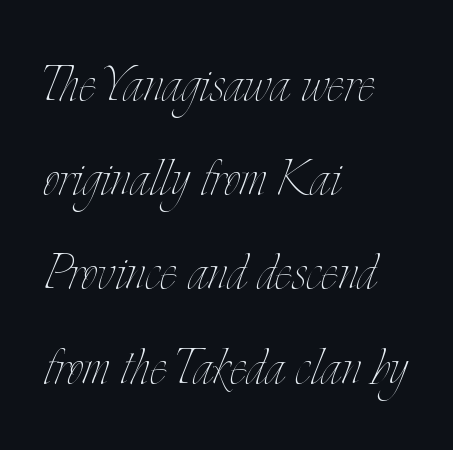
{"bold": "no", "weight": "thin", "width": "condensed", "stroke_contrast": "low", "x_height": "small", "monospaced": "no", "underline": "no", "align": "left", "line_spacing": "normal", "line_spacing_ratio": 1.45, "letter_spacing": "normal", "letter_spacing_em": 0.0, "glyph_px": 65}
